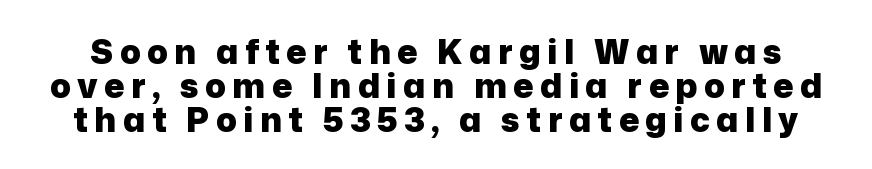
{"serif": "no", "italic": "no", "bold": "yes", "weight": "heavy", "width": "normal", "stroke_contrast": "low", "x_height": "medium", "monospaced": "no", "underline": "no", "line_spacing": "tight", "line_spacing_ratio": 1.0, "glyph_px": 34}
